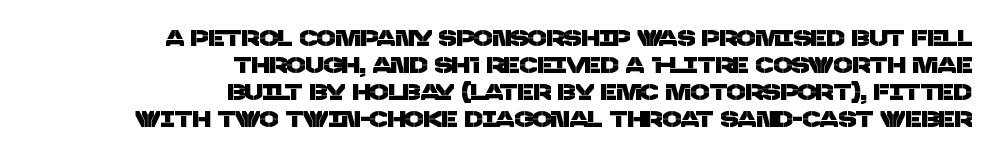
The letters sit at their default tracking, neither squeezed nor spread. The lines in this sample share a right terminus and differ only in where they begin. Only glyphs here, with clear space below each row.
